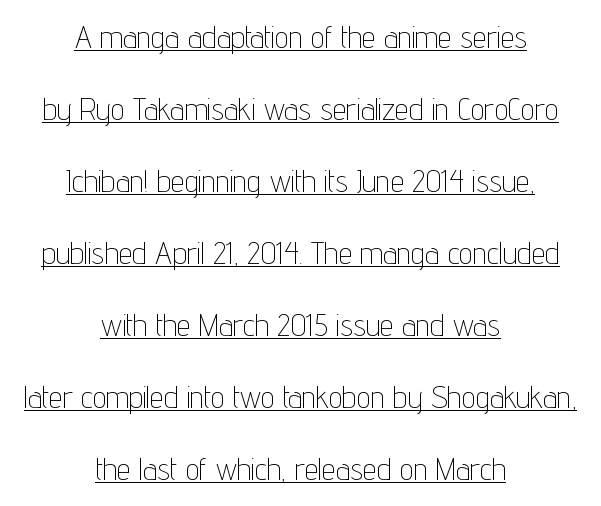
Q: Is the text bold? A: No.
Q: Is the text italic (slanted)? A: No, it is upright.
Q: Is the typeface a serif or a sans-serif typeface? A: Sans-serif.
Q: Is the text underlined? A: Yes.
Q: How is the paragraph aligned? A: Centered.
Q: Is the spacing between letters normal or unusually wide? A: Normal.
Q: Is the spacing between lines tight, normal or loose? A: Loose.
Q: Width (condensed, normal, or wide)? A: Condensed.
Q: Stroke contrast? A: Low.
Q: x-height? A: Medium.
Q: Monospaced? A: No.
